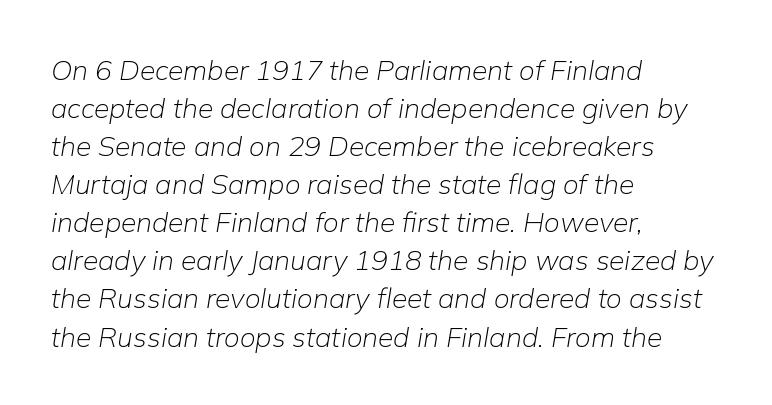
{"italic": "yes", "lean": "right", "slant_degrees": 9, "bold": "no", "weight": "light", "width": "normal", "stroke_contrast": "low", "x_height": "medium", "monospaced": "no", "underline": "no", "align": "left", "line_spacing": "normal", "line_spacing_ratio": 1.36, "letter_spacing": "normal", "letter_spacing_em": 0.0, "glyph_px": 28}
